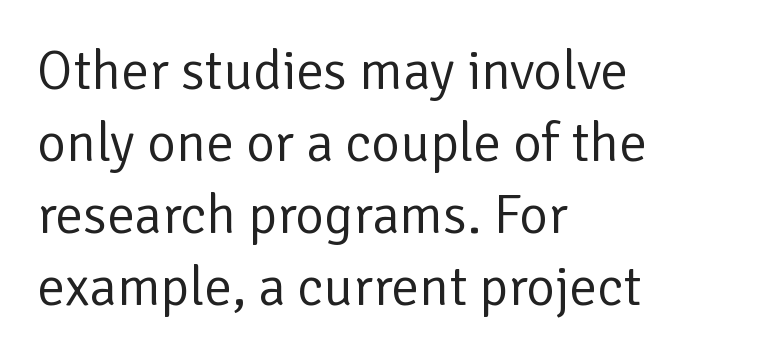
The image shows 55 px regular-weight sans-serif type, upright; set left-aligned, normal line spacing (1.31x), normal letter spacing, not underlined; low stroke contrast and a medium x-height.
